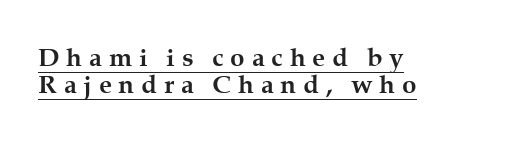
{"italic": "no", "bold": "yes", "underline": "yes", "align": "left", "line_spacing": "tight", "line_spacing_ratio": 1.05, "letter_spacing": "wide", "letter_spacing_em": 0.26, "glyph_px": 26}
